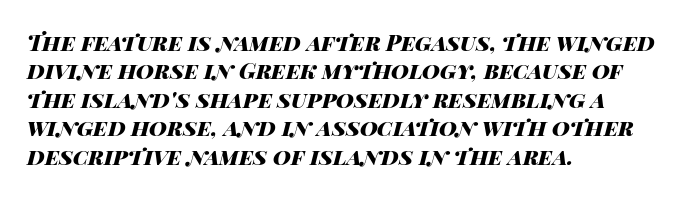
Any mark beneath the type? The region is blank. The whole block is typeset with a tilt. The lines sit at an ordinary, default distance from one another. Nothing unusual about the tracking: characters are spaced as the font intends. The rendering anchors every line to the left-hand side. Its strokes are broad and dark, the hallmark of bold type.
